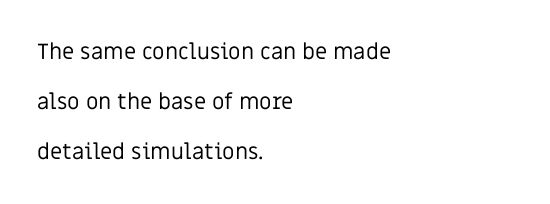
{"italic": "no", "bold": "no", "underline": "no", "align": "left", "line_spacing": "loose", "line_spacing_ratio": 2.27, "letter_spacing": "normal", "letter_spacing_em": 0.0, "glyph_px": 22}
